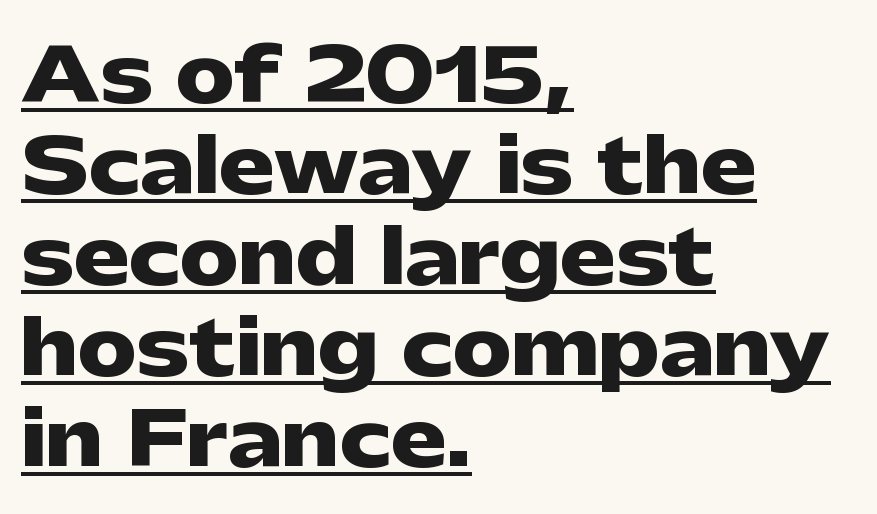
{"serif": "no", "italic": "no", "bold": "yes", "weight": "heavy", "width": "wide", "stroke_contrast": "low", "x_height": "medium", "monospaced": "no", "underline": "yes", "align": "left", "line_spacing_ratio": 1.23, "letter_spacing": "normal", "letter_spacing_em": 0.0, "glyph_px": 74}
